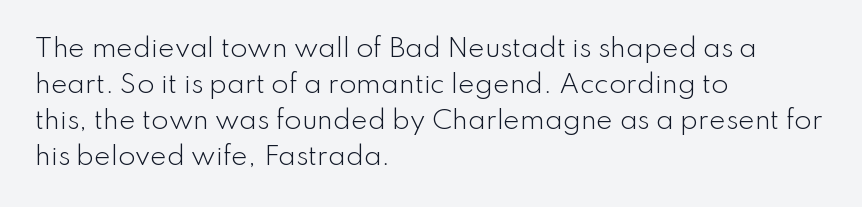
The image shows 25 px text type, upright; set left-aligned, normal line spacing (1.44x), normal letter spacing, not underlined.
